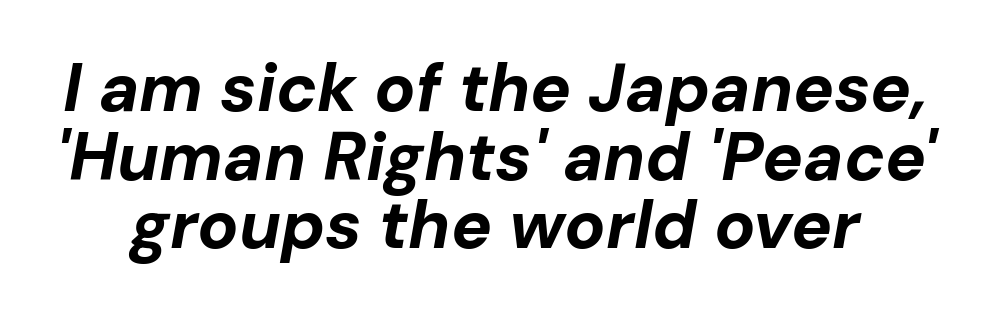
Slant detected: the letters are inclined. These lines are rendered in a variable-pitch font. Glyph-to-glyph distance matches everyday printed text. Successive baselines arrive quickly, one right under another.
